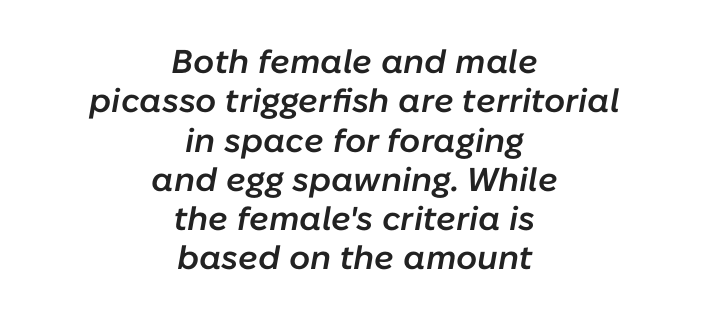
Letters rest on an invisible, unmarked baseline. Nothing unusual about the tracking: characters are spaced as the font intends. These lines stack symmetrically, like a column narrowing and widening about its center. Is the type bold? Partly — it's a semibold, heavier than regular but not fully bold. Think of a printed novel: that variable character pitch is what you see here. An italicized treatment has been applied to the whole sample.
